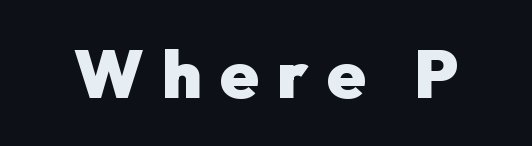
Q: Is the text bold? A: Yes.
Q: Is the text italic (slanted)? A: No, it is upright.
Q: Is the typeface a serif or a sans-serif typeface? A: Sans-serif.
Q: Is the text underlined? A: No.
Q: Is the spacing between letters normal or unusually wide? A: Unusually wide.
Q: Width (condensed, normal, or wide)? A: Normal.
Q: Stroke contrast? A: Low.
Q: x-height? A: Medium.
Q: Monospaced? A: No.
